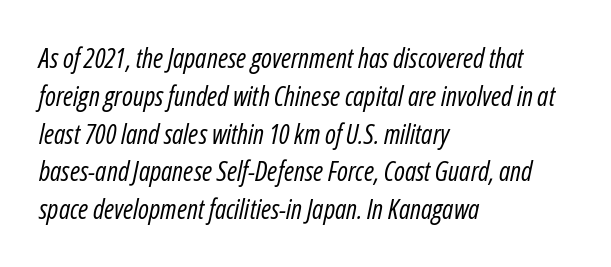
Q: Is the text bold? A: No.
Q: Is the text italic (slanted)? A: Yes, it leans right by about 12 degrees.
Q: Is the text underlined? A: No.
Q: How is the paragraph aligned? A: Left-aligned.
Q: Is the spacing between letters normal or unusually wide? A: Normal.
Q: Is the spacing between lines tight, normal or loose? A: Normal.
